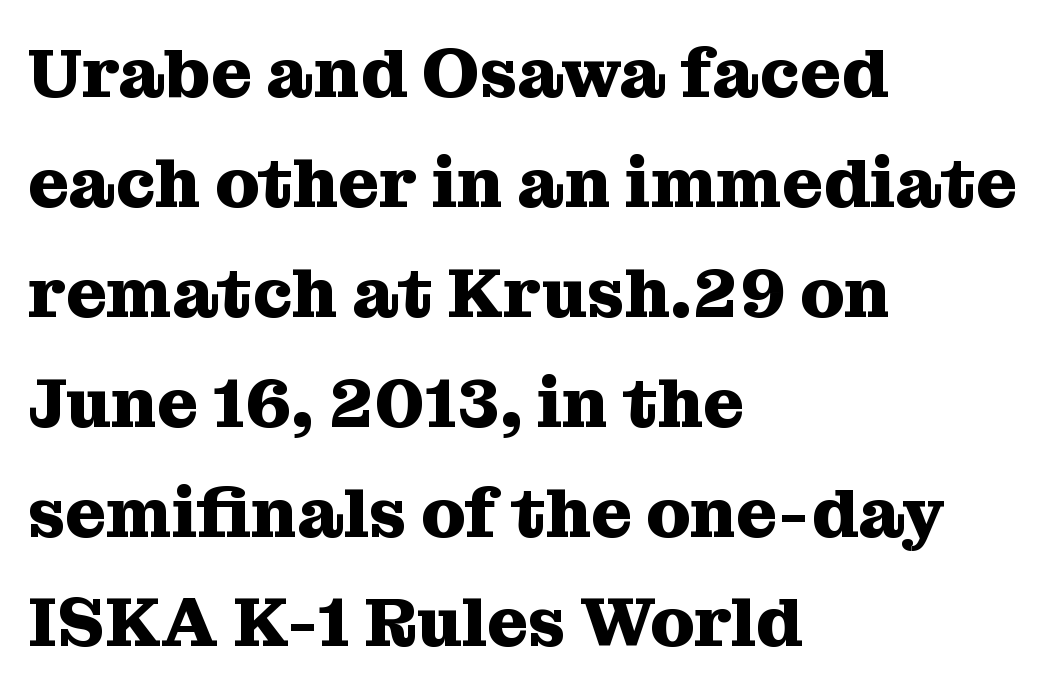
{"serif": "yes", "italic": "no", "bold": "yes", "weight": "heavy", "width": "normal", "stroke_contrast": "medium", "x_height": "medium", "monospaced": "no", "underline": "no", "align": "left", "line_spacing": "normal", "line_spacing_ratio": 1.57, "letter_spacing": "normal", "letter_spacing_em": 0.0, "glyph_px": 70}
